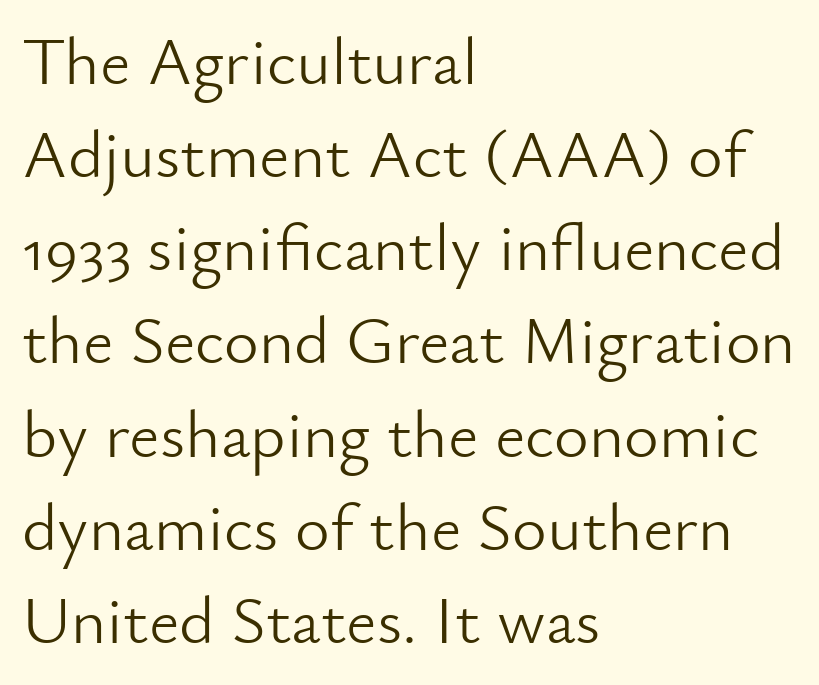
Q: Is the text bold? A: No.
Q: Is the text italic (slanted)? A: No, it is upright.
Q: Is the typeface a serif or a sans-serif typeface? A: Sans-serif.
Q: Is the text underlined? A: No.
Q: How is the paragraph aligned? A: Left-aligned.
Q: Is the spacing between letters normal or unusually wide? A: Normal.
Q: Is the spacing between lines tight, normal or loose? A: Normal.
Q: Width (condensed, normal, or wide)? A: Normal.
Q: Stroke contrast? A: Low.
Q: x-height? A: Small.
Q: Monospaced? A: No.
